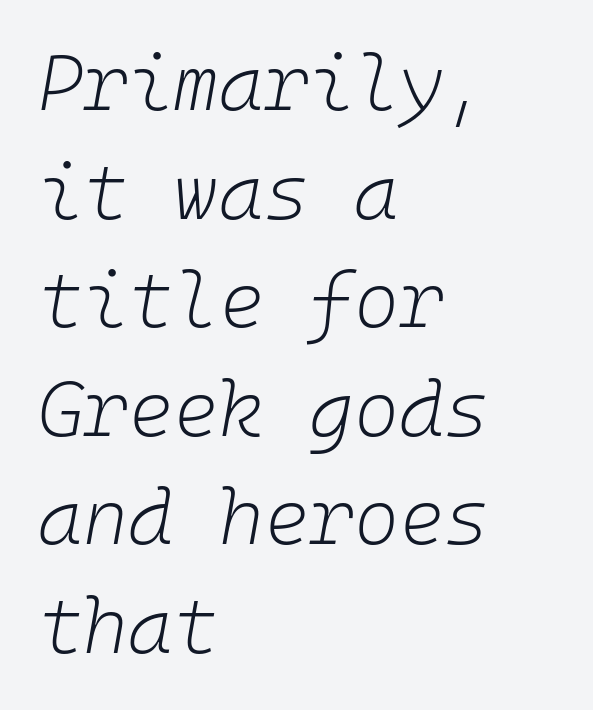
The image shows 77 px light type, italic (leaning right), monospaced; set left-aligned, normal line spacing (1.41x), normal letter spacing, not underlined; low stroke contrast and a medium x-height.
